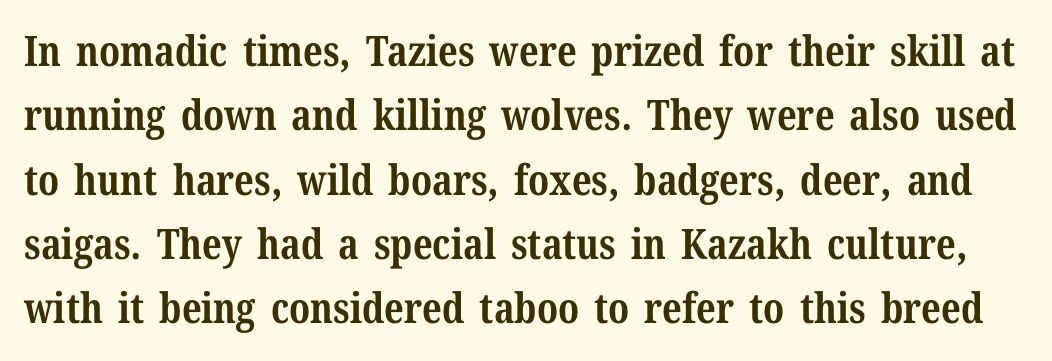
The image shows 42 px bold serif type, upright; set normal line spacing (1.53x), normal letter spacing, not underlined; medium stroke contrast and a medium x-height.
